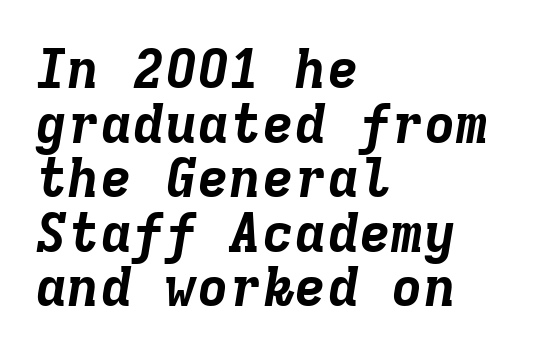
Q: Is the text bold? A: Yes.
Q: Is the text italic (slanted)? A: Yes, it leans right by about 9 degrees.
Q: Is the text underlined? A: No.
Q: How is the paragraph aligned? A: Left-aligned.
Q: Is the spacing between letters normal or unusually wide? A: Normal.
Q: Is the spacing between lines tight, normal or loose? A: Tight.
Q: Width (condensed, normal, or wide)? A: Normal.
Q: Stroke contrast? A: Low.
Q: x-height? A: Medium.
Q: Monospaced? A: Yes.
